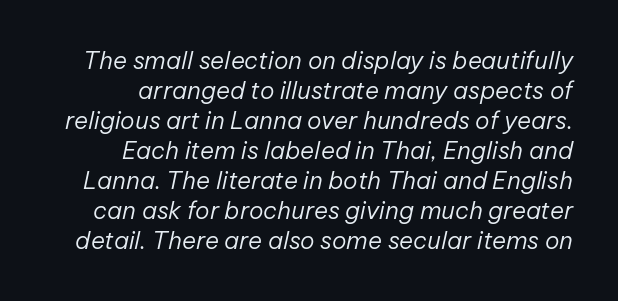
{"italic": "yes", "lean": "right", "slant_degrees": 12, "bold": "no", "underline": "no", "line_spacing": "normal", "line_spacing_ratio": 1.25, "letter_spacing": "normal", "letter_spacing_em": 0.0, "glyph_px": 24}
